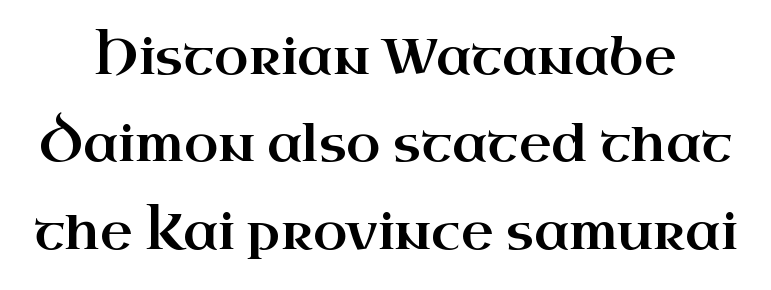
{"serif": "yes", "italic": "no", "width": "wide", "stroke_contrast": "high", "x_height": "small", "monospaced": "no", "underline": "no", "line_spacing_ratio": 1.75, "letter_spacing": "normal", "letter_spacing_em": 0.0, "glyph_px": 50}
